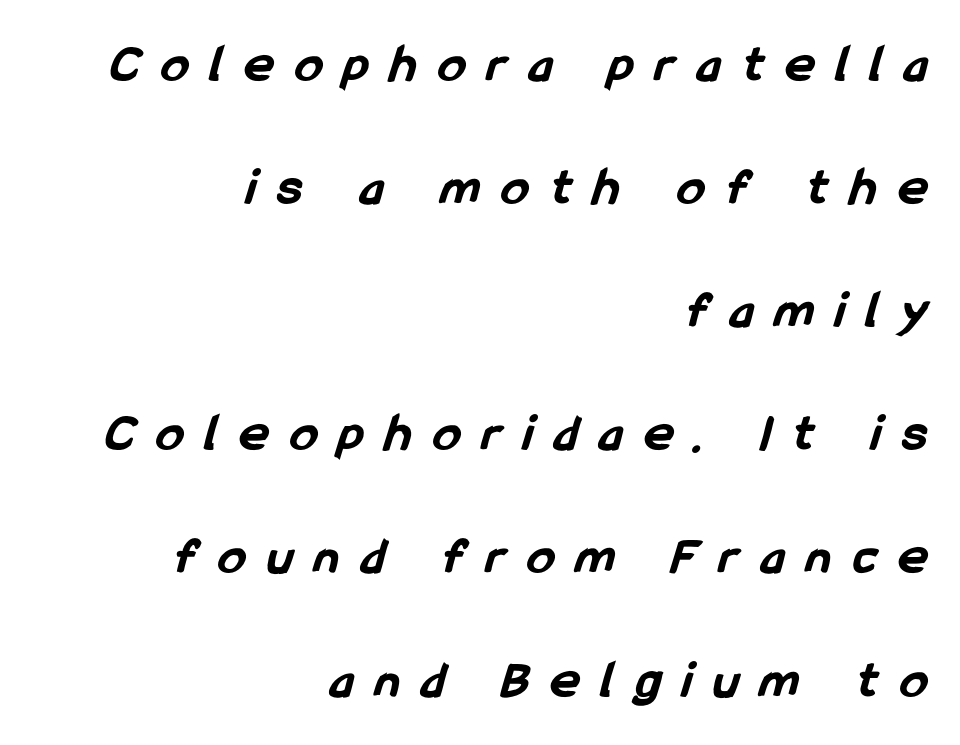
Varying glyph widths throughout — classic text-font behaviour. The font is running at its bold setting. The glyphs in this specimen are sans serif. Each new line begins a long way beneath the previous one. The face used here is rendered with a markedly widened letterfit.
